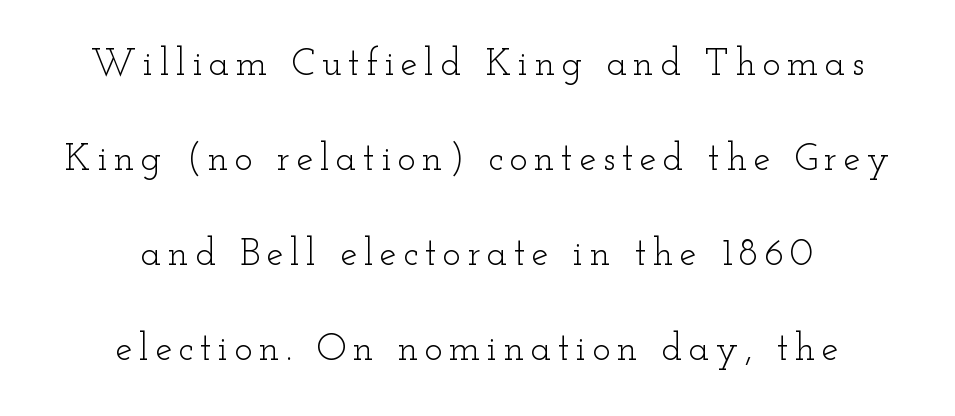
The image shows 38 px light, wide serif type, upright; set centered, loose line spacing (2.5x), not underlined; low stroke contrast and a small x-height.
